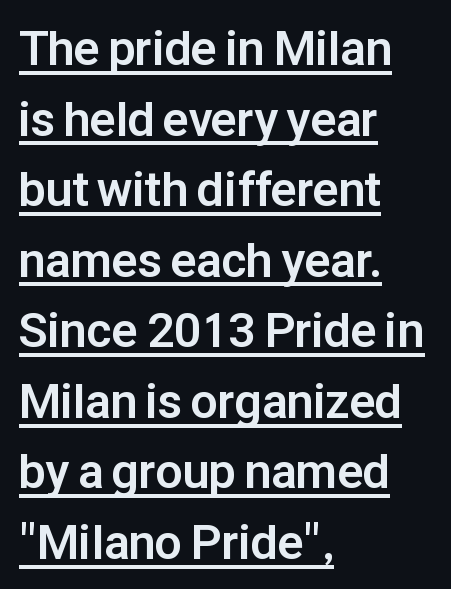
These words are printed bold, with thick strokes throughout. Visually the block forms a straight wall on the left and a jagged coastline on the right. Every stem runs plumb, perpendicular to the baseline. Note the varied advance widths — an 'i' is clearly narrower than an 'm'. The lines sit at an ordinary, default distance from one another. Each letter's strokes conclude bluntly, with no projecting serifs.
